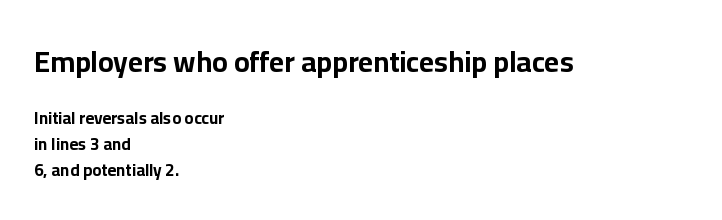
The letters in the upper block stand taller than those in the block below. Does the type have serifs? No, each stem ends abruptly. Does the weight exceed regular? Yes, all the way to bold. All the whitespace from short lines collects on the right.
